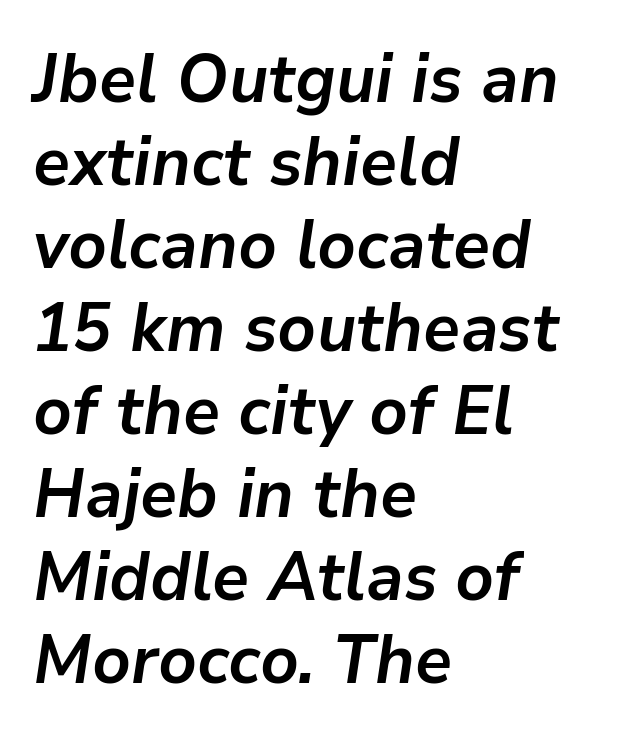
{"italic": "yes", "lean": "right", "slant_degrees": 9, "bold": "yes", "weight": "semibold", "width": "normal", "stroke_contrast": "low", "x_height": "medium", "monospaced": "no", "underline": "no", "align": "left", "line_spacing_ratio": 1.22, "letter_spacing": "normal", "letter_spacing_em": 0.0, "glyph_px": 68}
